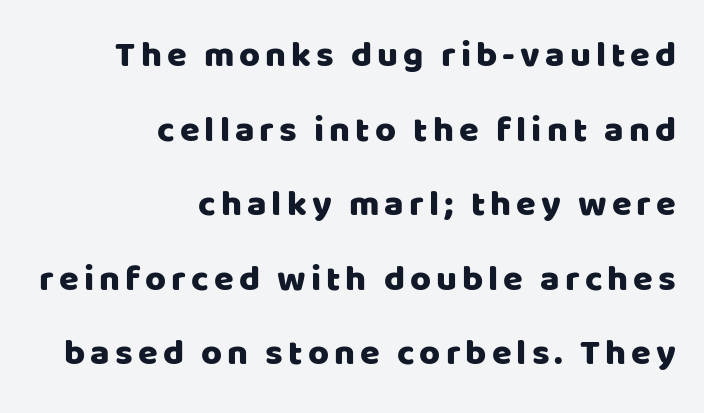
Note the varied advance widths — an 'i' is clearly narrower than an 'm'. Designer's note — italics off, roman on. This sample uses a sans-serif face. A flush-right, rag-left setting is used for this passage. Underlining? Definitely not there. A typesetter would call this leading open, well beyond the default.
